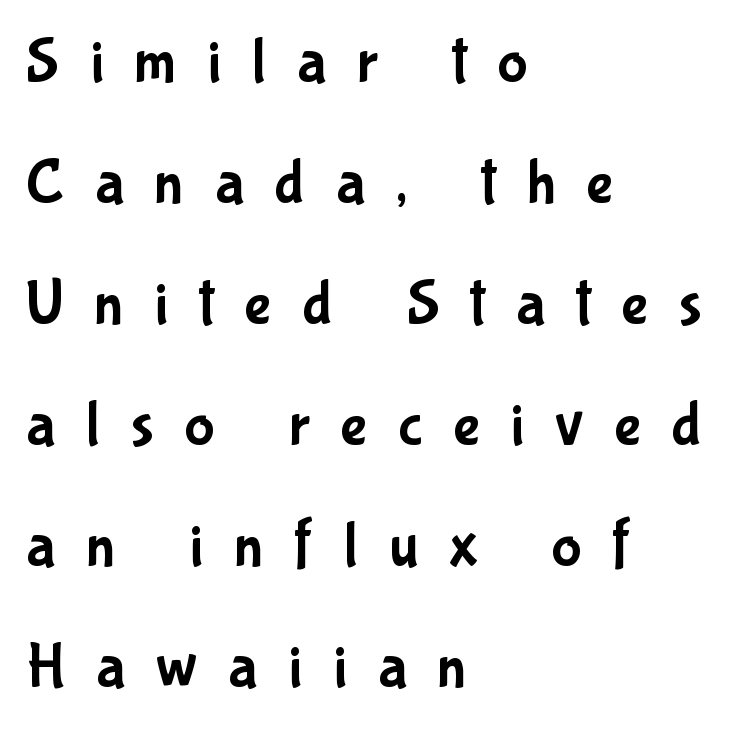
When letters stand straight like this, we call the style roman or upright. The face used here is proportionally spaced, like ordinary book or web type. Typeset ragged right — the left edge is the straight one. A typesetter would call this heavily tracked-out type.
